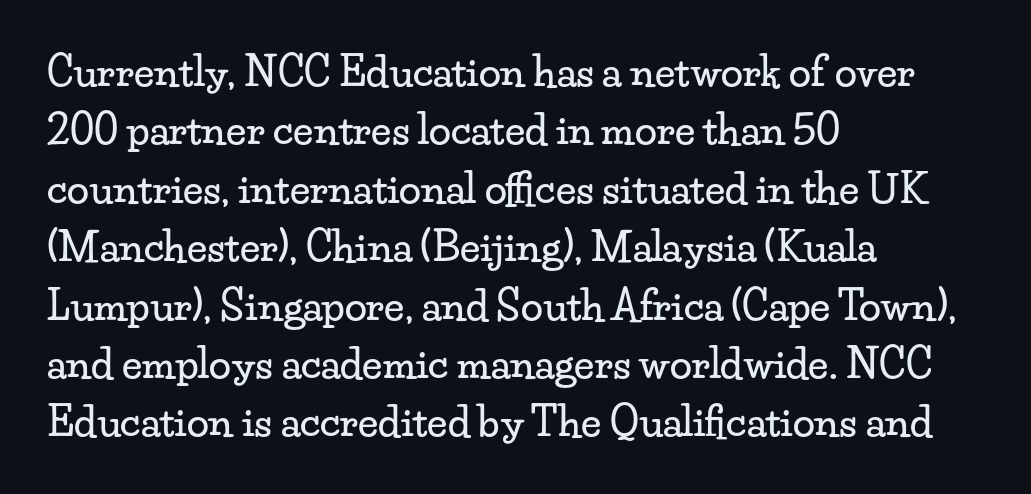
{"serif": "yes", "italic": "no", "width": "wide", "stroke_contrast": "low", "x_height": "small", "monospaced": "no", "underline": "no", "align": "left", "line_spacing": "normal", "line_spacing_ratio": 1.46, "letter_spacing": "normal", "letter_spacing_em": 0.0, "glyph_px": 40}
